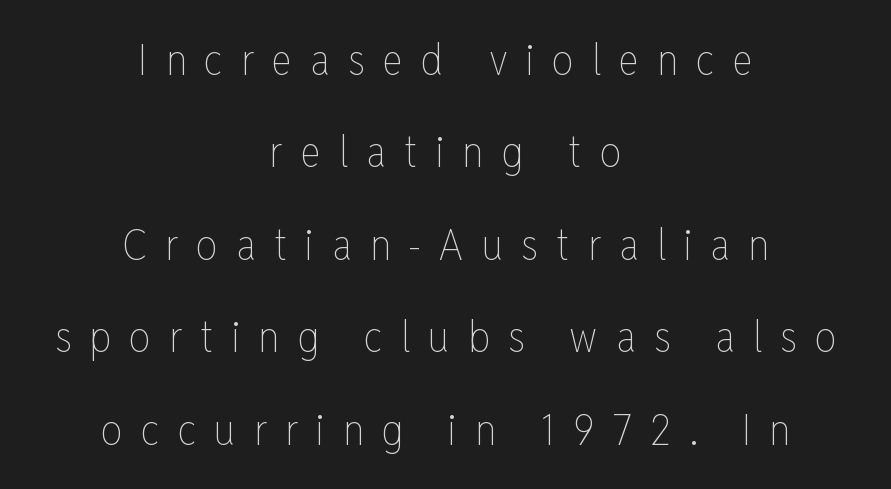
The image shows 43 px thin, condensed type, upright; set centered, loose line spacing (2.15x), unusually wide letter spacing (+0.42 em), not underlined; low stroke contrast and a medium x-height.
